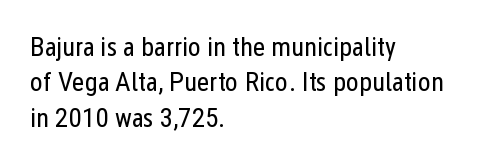
The image shows 27 px text type, upright; set left-aligned, normal line spacing (1.31x), normal letter spacing, not underlined.
